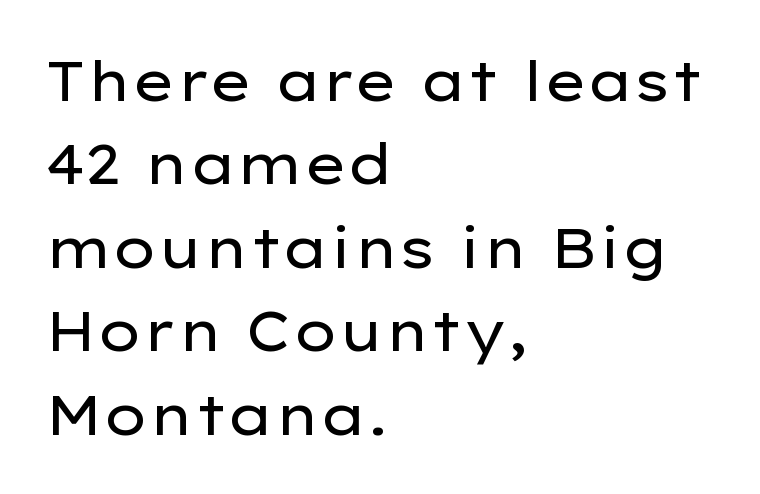
Q: Is the text bold? A: No.
Q: Is the text italic (slanted)? A: No, it is upright.
Q: Is the typeface a serif or a sans-serif typeface? A: Sans-serif.
Q: Is the text underlined? A: No.
Q: How is the paragraph aligned? A: Left-aligned.
Q: Is the spacing between letters normal or unusually wide? A: Normal.
Q: Is the spacing between lines tight, normal or loose? A: Normal.
Q: Width (condensed, normal, or wide)? A: Wide.
Q: Stroke contrast? A: Low.
Q: x-height? A: Medium.
Q: Monospaced? A: No.
